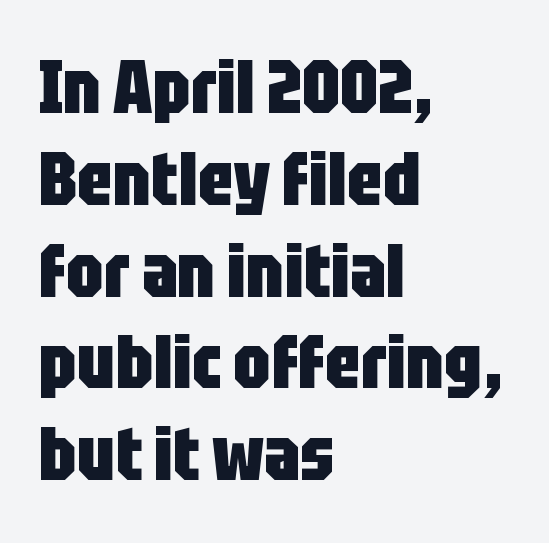
Line starts are locked; line ends wander. Nope, not italic — everything's standing straight. The font is running at its bold setting. The designer went with a sans here, leaving each stem footless. Compared with typical body copy, the letter spacing here is the same.
